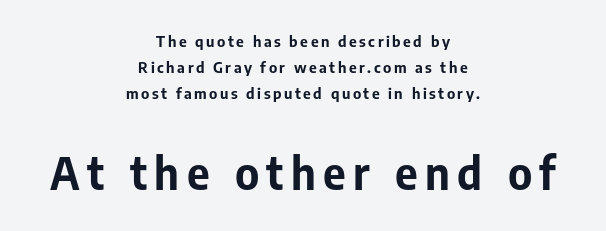
Q: Is the text bold? A: Yes.
Q: Is the text italic (slanted)? A: No, it is upright.
Q: Is the typeface a serif or a sans-serif typeface? A: Sans-serif.
Q: Is the text underlined? A: No.
Q: How is the paragraph aligned? A: Centered.
Q: Which block of text is set in a larger size, the first (top) or the second (bottom)? A: The second (bottom) one.
Q: Width (condensed, normal, or wide)? A: Normal.
Q: Stroke contrast? A: Low.
Q: x-height? A: Medium.
Q: Monospaced? A: No.
